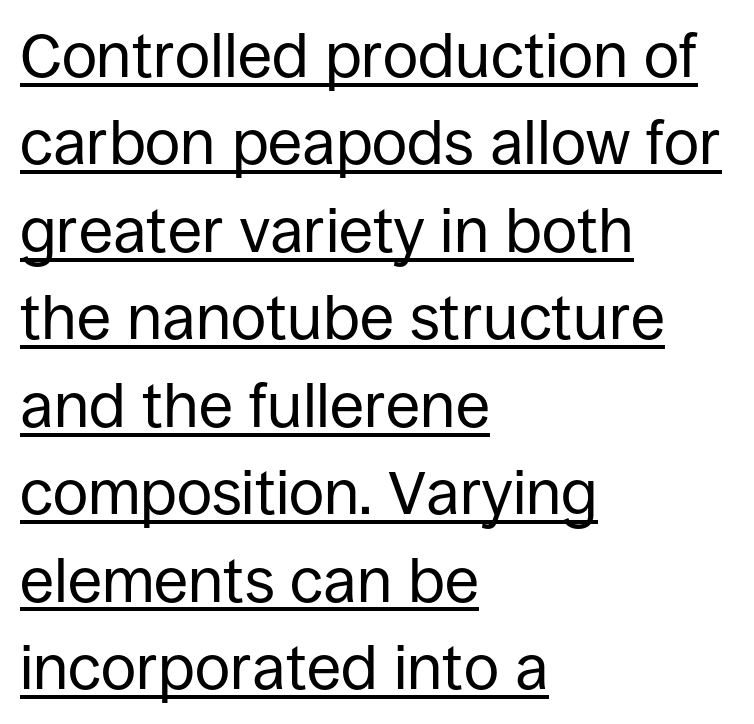
Q: Is the text bold? A: No.
Q: Is the text italic (slanted)? A: No, it is upright.
Q: Is the typeface a serif or a sans-serif typeface? A: Sans-serif.
Q: Is the text underlined? A: Yes.
Q: How is the paragraph aligned? A: Left-aligned.
Q: Is the spacing between letters normal or unusually wide? A: Normal.
Q: Is the spacing between lines tight, normal or loose? A: Normal.
Q: Width (condensed, normal, or wide)? A: Normal.
Q: Stroke contrast? A: Low.
Q: x-height? A: Large.
Q: Monospaced? A: No.
